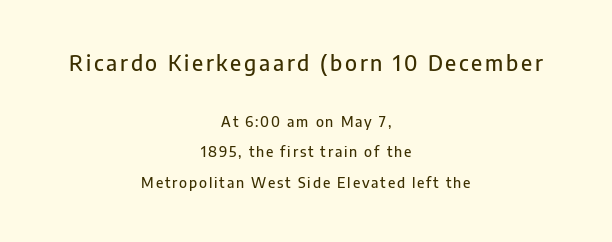
The image shows 21 px text type, upright; set centered, loose line spacing (2.19x), not underlined; the first (top) block is 1.5x larger.
